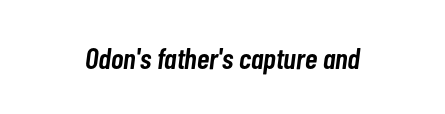
What weight is shown? A semibold, between regular and bold. Observe the lean: these are italic letterforms. Type without underlining. Look at the tracking — it's just the regular setting, nothing added. Is this a fixed-width face? No — the glyphs have proportional, varying widths.
